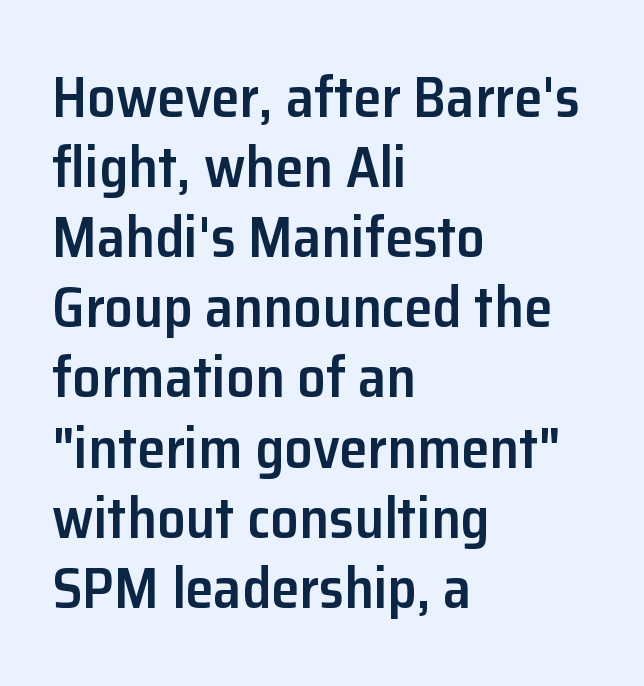
A typesetter would mark this as roman, not italic. On the weight axis this lands at semibold, roughly 600. Where is the straight margin? On the left. The letterforms sit shoulder to shoulder at normal distance.
